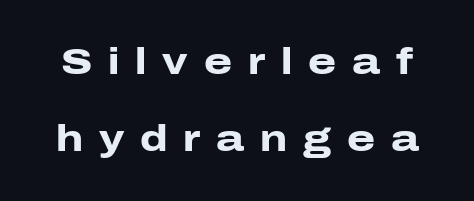
The image shows 36 px heavy, wide sans-serif type, upright; set loose line spacing (2.13x), unusually wide letter spacing (+0.44 em), not underlined; low stroke contrast and a medium x-height.
